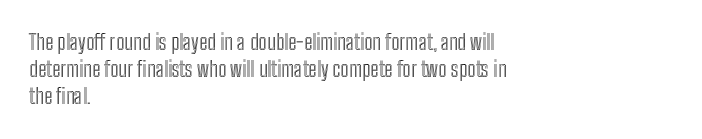
The letters stand straight up with perfectly vertical stems. Tracking here is standard; glyphs follow each other at the usual distance. Whoever set this chose a conventional vertical rhythm. The paragraph has a hard left edge and a soft right edge. Has an underline been added? It has not.
